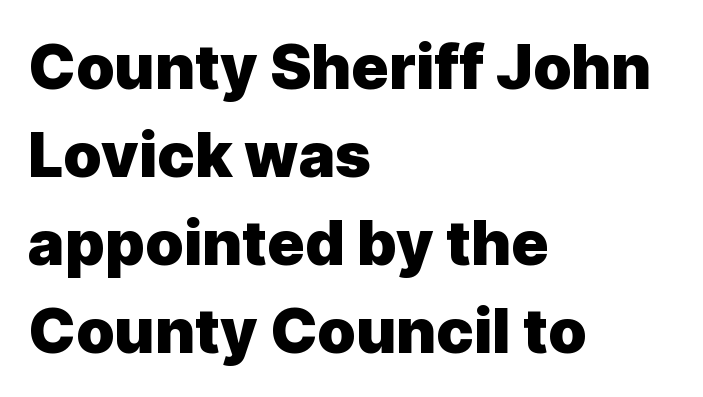
Q: Is the text bold? A: Yes.
Q: Is the text italic (slanted)? A: No, it is upright.
Q: Is the typeface a serif or a sans-serif typeface? A: Sans-serif.
Q: Is the text underlined? A: No.
Q: How is the paragraph aligned? A: Left-aligned.
Q: Is the spacing between letters normal or unusually wide? A: Normal.
Q: Is the spacing between lines tight, normal or loose? A: Normal.
Q: Width (condensed, normal, or wide)? A: Normal.
Q: x-height? A: Medium.
Q: Monospaced? A: No.
